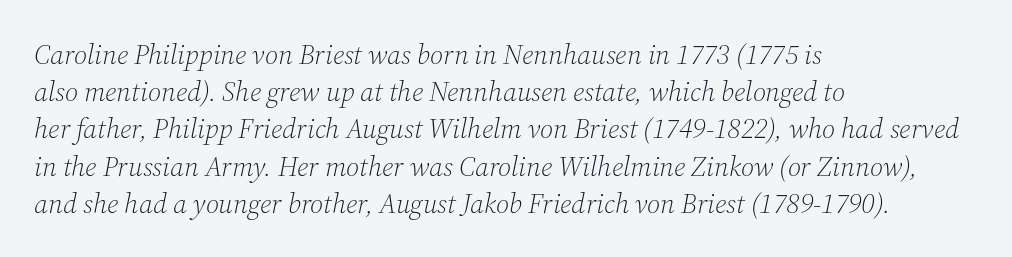
{"serif": "yes", "italic": "yes", "lean": "right", "slant_degrees": 12, "bold": "no", "weight": "light", "width": "normal", "stroke_contrast": "medium", "x_height": "medium", "monospaced": "no", "underline": "no", "align": "left", "line_spacing": "normal", "line_spacing_ratio": 1.33, "letter_spacing": "normal", "letter_spacing_em": 0.0, "glyph_px": 28}
